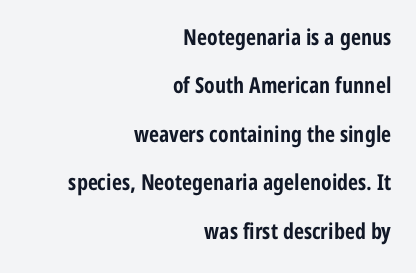
Q: Is the text bold? A: Yes.
Q: Is the text italic (slanted)? A: No, it is upright.
Q: Is the text underlined? A: No.
Q: How is the paragraph aligned? A: Right-aligned.
Q: Is the spacing between letters normal or unusually wide? A: Normal.
Q: Is the spacing between lines tight, normal or loose? A: Loose.
